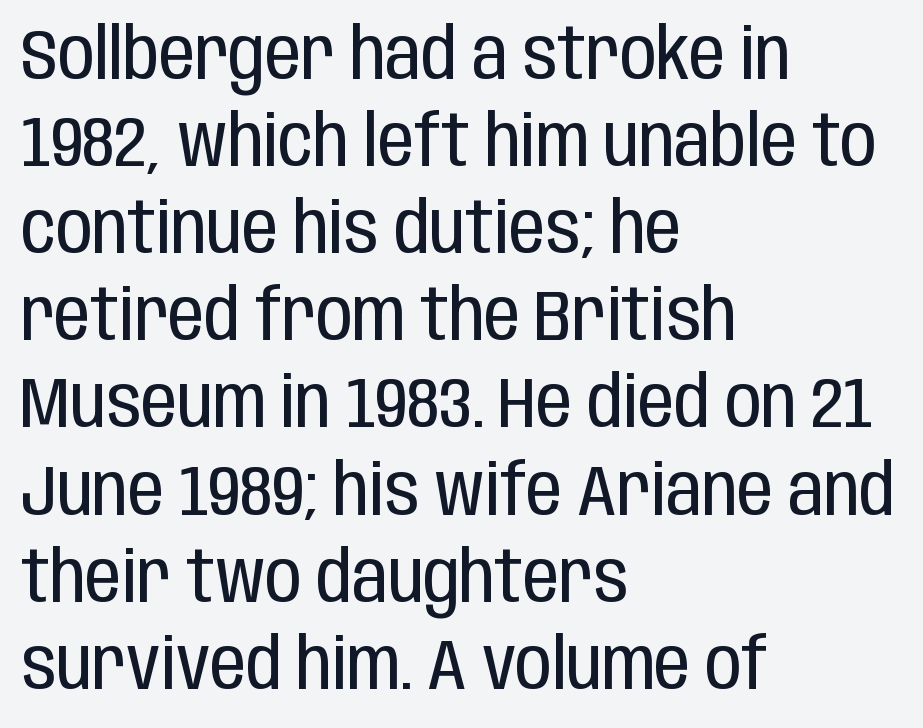
Q: Is the text bold? A: No.
Q: Is the text italic (slanted)? A: No, it is upright.
Q: Is the typeface a serif or a sans-serif typeface? A: Sans-serif.
Q: Is the text underlined? A: No.
Q: How is the paragraph aligned? A: Left-aligned.
Q: Is the spacing between letters normal or unusually wide? A: Normal.
Q: Width (condensed, normal, or wide)? A: Condensed.
Q: Stroke contrast? A: Low.
Q: x-height? A: Large.
Q: Monospaced? A: No.
